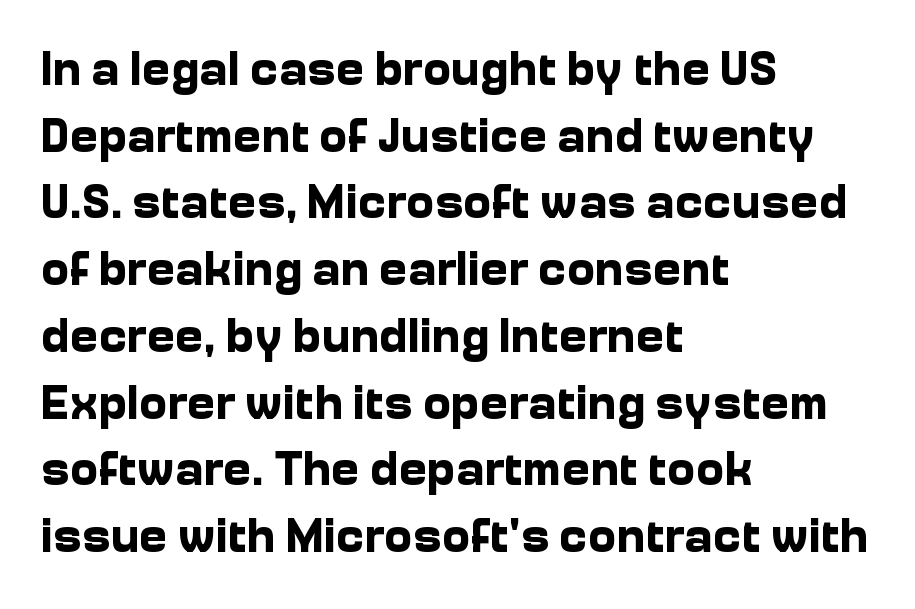
Q: Is the text bold? A: Yes.
Q: Is the text italic (slanted)? A: No, it is upright.
Q: Is the typeface a serif or a sans-serif typeface? A: Sans-serif.
Q: Is the text underlined? A: No.
Q: How is the paragraph aligned? A: Left-aligned.
Q: Is the spacing between letters normal or unusually wide? A: Normal.
Q: Is the spacing between lines tight, normal or loose? A: Normal.
Q: Width (condensed, normal, or wide)? A: Normal.
Q: Stroke contrast? A: Low.
Q: x-height? A: Medium.
Q: Monospaced? A: No.
